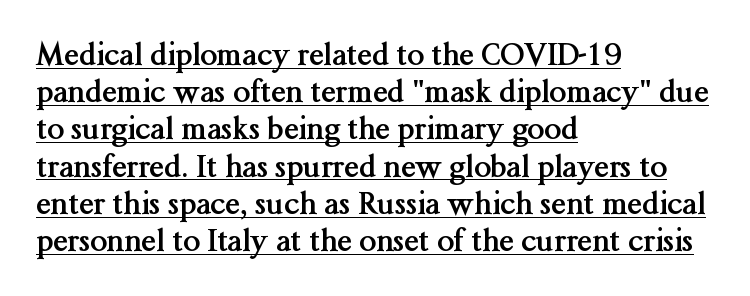
{"serif": "yes", "italic": "no", "bold": "yes", "weight": "semibold", "width": "normal", "stroke_contrast": "medium", "x_height": "medium", "monospaced": "no", "underline": "yes", "align": "left", "line_spacing_ratio": 1.24, "letter_spacing": "normal", "letter_spacing_em": 0.0, "glyph_px": 30}
